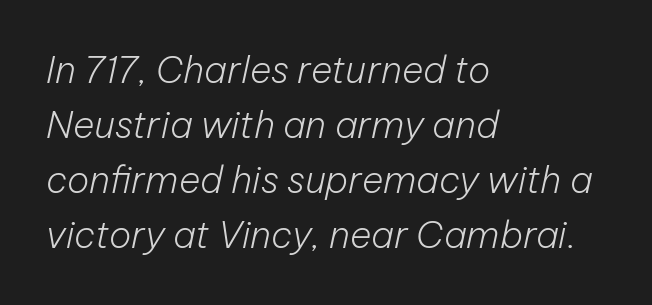
Q: Is the text bold? A: No.
Q: Is the text italic (slanted)? A: Yes, it leans right by about 12 degrees.
Q: Is the text underlined? A: No.
Q: How is the paragraph aligned? A: Left-aligned.
Q: Is the spacing between letters normal or unusually wide? A: Normal.
Q: Is the spacing between lines tight, normal or loose? A: Normal.
Q: Width (condensed, normal, or wide)? A: Normal.
Q: Stroke contrast? A: Low.
Q: x-height? A: Medium.
Q: Monospaced? A: No.
